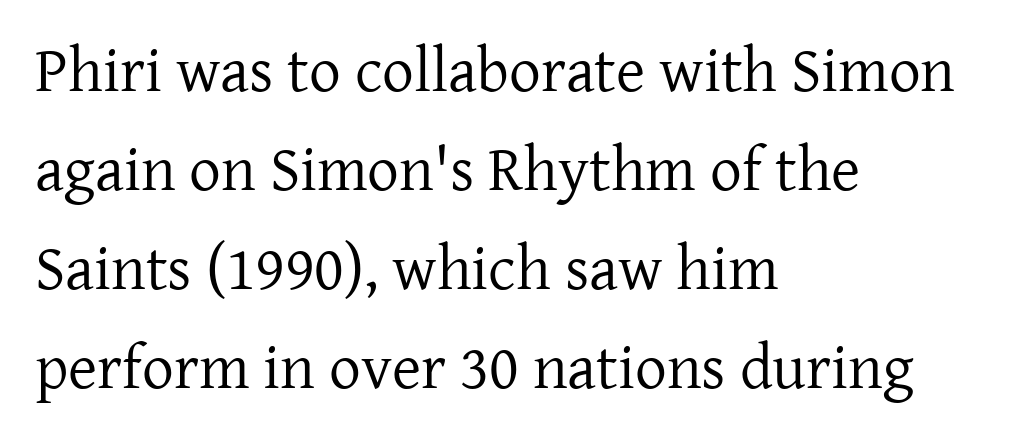
The rendering uses a moderate line-height, typical for paragraphs. This sample has the flowing, uneven cadence of proportional lettering. Typeset ragged right — the left edge is the straight one. Caption: face not bold, strokes unweighted. Quick note: not italic, upright. The glyphs are unaccompanied by any horizontal stroke below them.
